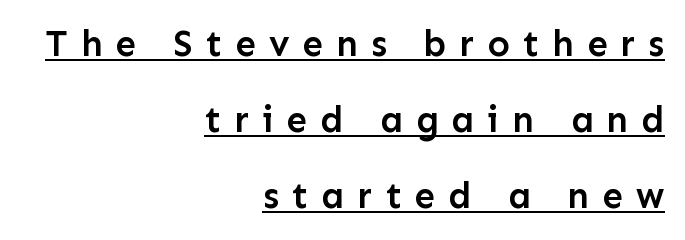
The image shows 37 px semibold sans-serif type, upright; set right-aligned, loose line spacing (2.06x), unusually wide letter spacing (+0.35 em), underlined; low stroke contrast and a medium x-height.
